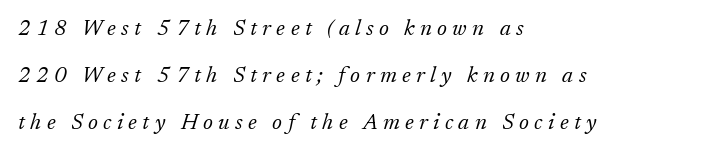
{"italic": "yes", "lean": "right", "slant_degrees": 17, "bold": "no", "underline": "no", "align": "left", "line_spacing": "loose", "line_spacing_ratio": 2.13, "letter_spacing": "wide", "letter_spacing_em": 0.24, "glyph_px": 22}
